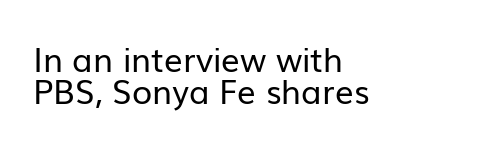
The image shows 33 px regular-weight sans-serif type, upright; set left-aligned, tight line spacing (0.97x), normal letter spacing, not underlined; low stroke contrast and a medium x-height.
